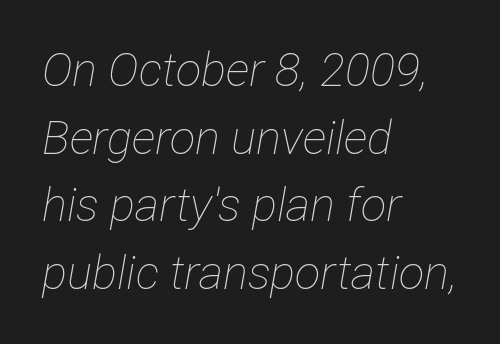
Q: Is the text bold? A: No.
Q: Is the text italic (slanted)? A: Yes, it leans right by about 12 degrees.
Q: Is the text underlined? A: No.
Q: How is the paragraph aligned? A: Left-aligned.
Q: Is the spacing between letters normal or unusually wide? A: Normal.
Q: Is the spacing between lines tight, normal or loose? A: Normal.
Q: Width (condensed, normal, or wide)? A: Condensed.
Q: Stroke contrast? A: Low.
Q: x-height? A: Medium.
Q: Monospaced? A: No.
